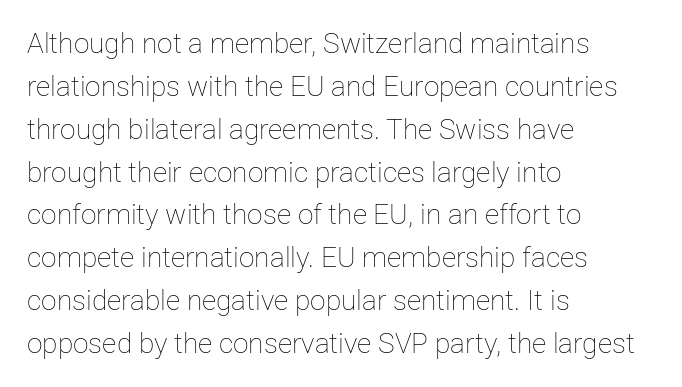
The image shows 28 px thin type, upright; set left-aligned, normal line spacing (1.53x), normal letter spacing, not underlined; low stroke contrast and a medium x-height.
